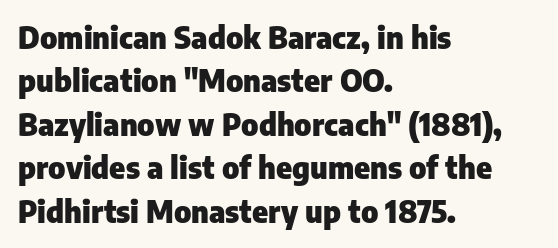
The passage shown is typeset with a sans-serif family. The gap between lines stays unmarked. Line spacing here is normal. Horizontal alignment here is leftward, the default for most running prose. The letters advance in unequal steps, a hallmark of proportional type.
